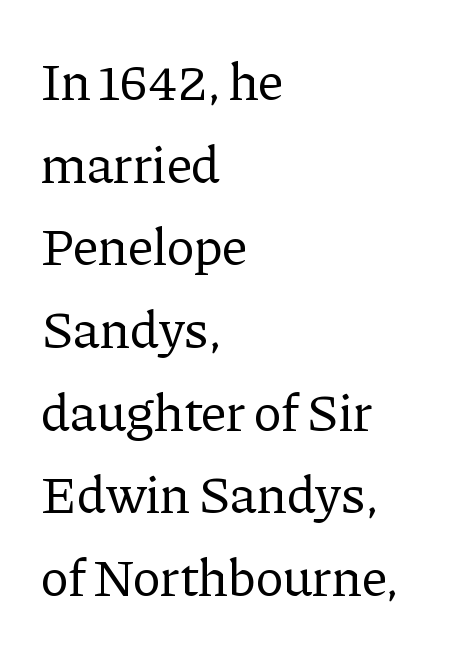
Q: Is the text bold? A: No.
Q: Is the text italic (slanted)? A: No, it is upright.
Q: Is the typeface a serif or a sans-serif typeface? A: Serif.
Q: Is the text underlined? A: No.
Q: How is the paragraph aligned? A: Left-aligned.
Q: Is the spacing between letters normal or unusually wide? A: Normal.
Q: Is the spacing between lines tight, normal or loose? A: Normal.
Q: Width (condensed, normal, or wide)? A: Normal.
Q: Stroke contrast? A: Low.
Q: x-height? A: Medium.
Q: Monospaced? A: No.
